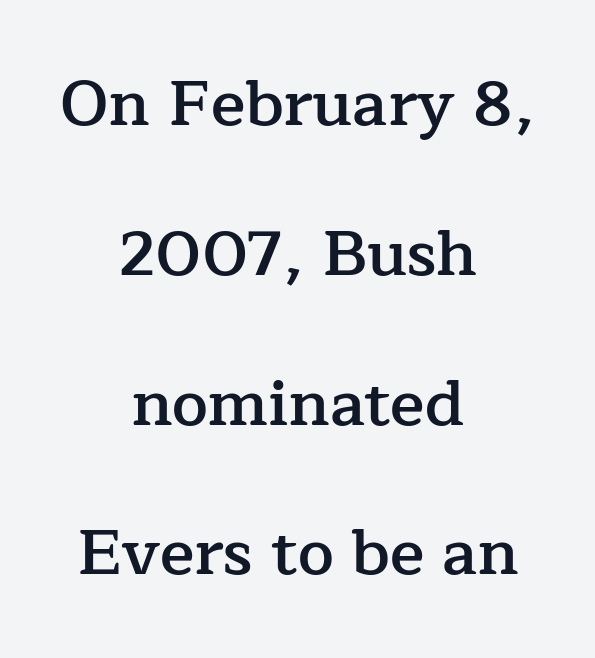
Q: Is the text bold? A: Semi-bold.
Q: Is the text italic (slanted)? A: No, it is upright.
Q: Is the typeface a serif or a sans-serif typeface? A: Serif.
Q: Is the text underlined? A: No.
Q: How is the paragraph aligned? A: Centered.
Q: Is the spacing between letters normal or unusually wide? A: Normal.
Q: Is the spacing between lines tight, normal or loose? A: Loose.
Q: Width (condensed, normal, or wide)? A: Normal.
Q: Stroke contrast? A: Low.
Q: x-height? A: Medium.
Q: Monospaced? A: No.
